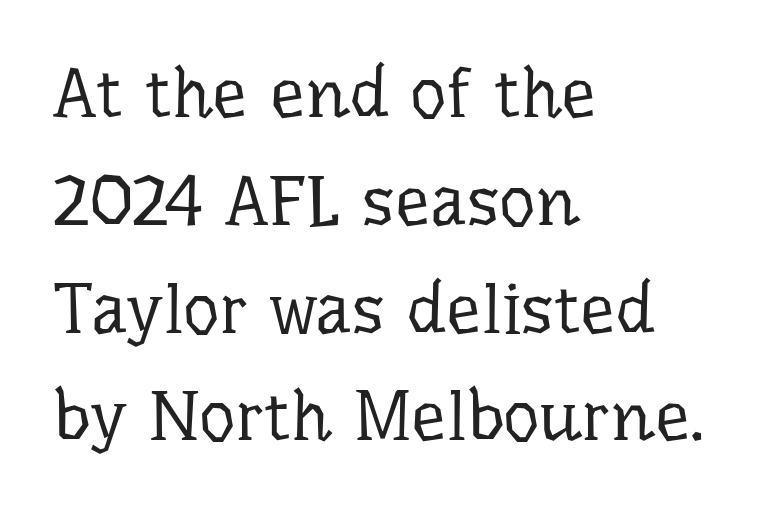
Words float on clear page, feet unadorned. Quick note: not italic, upright. These lines are rendered in a variable-pitch font. Rows of type keep a routine distance in the vertical direction. Layout note: lines flush left. Stems and bowls with no extra thickness — not bold.
